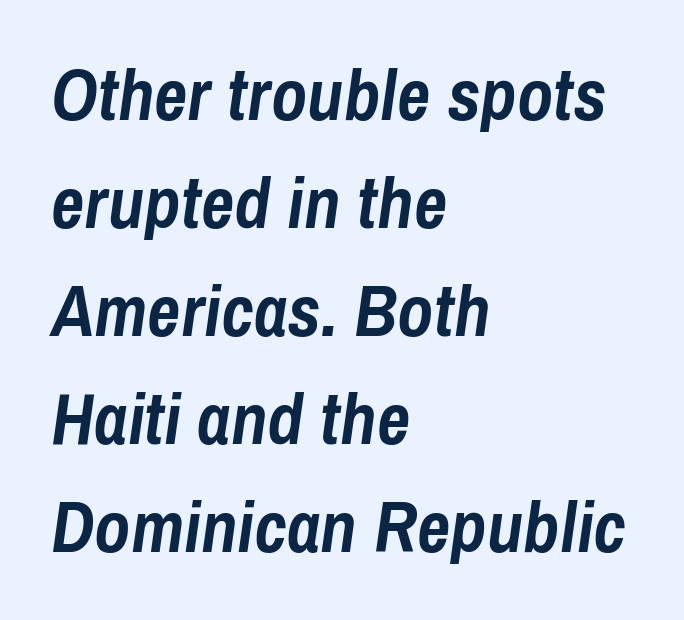
The image shows 73 px semibold, condensed type, italic (leaning right); set left-aligned, normal line spacing (1.48x), normal letter spacing, not underlined; low stroke contrast and a medium x-height.
